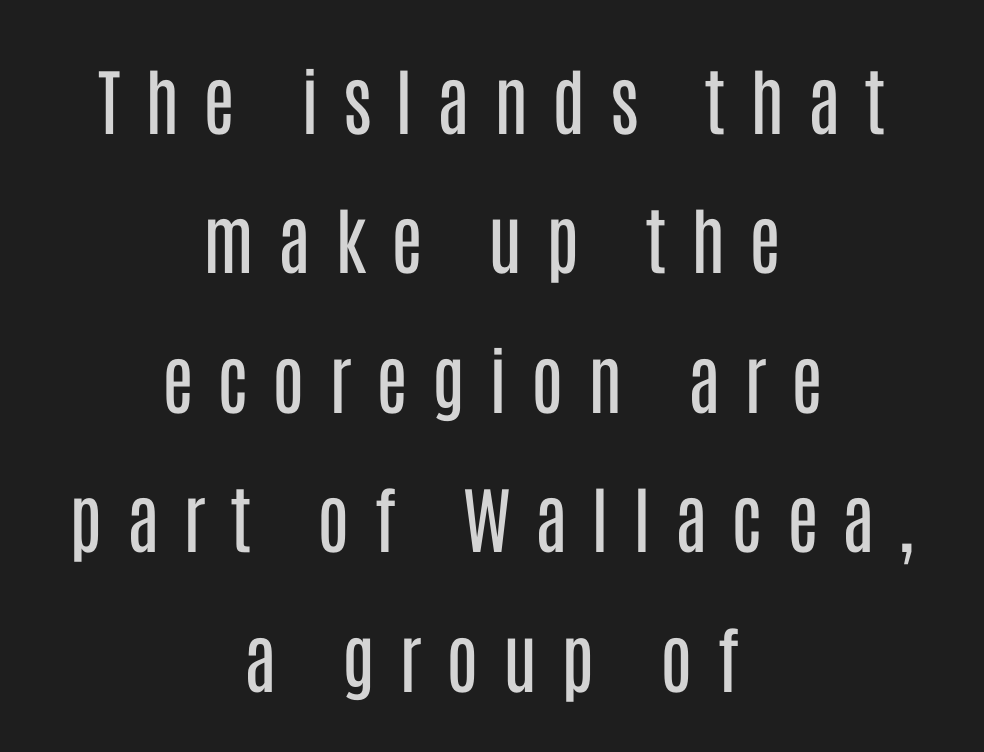
Q: Is the text bold? A: No.
Q: Is the text italic (slanted)? A: No, it is upright.
Q: Is the typeface a serif or a sans-serif typeface? A: Sans-serif.
Q: Is the text underlined? A: No.
Q: How is the paragraph aligned? A: Centered.
Q: Is the spacing between letters normal or unusually wide? A: Unusually wide.
Q: Is the spacing between lines tight, normal or loose? A: Loose.
Q: Width (condensed, normal, or wide)? A: Condensed.
Q: Stroke contrast? A: Low.
Q: x-height? A: Large.
Q: Monospaced? A: No.
